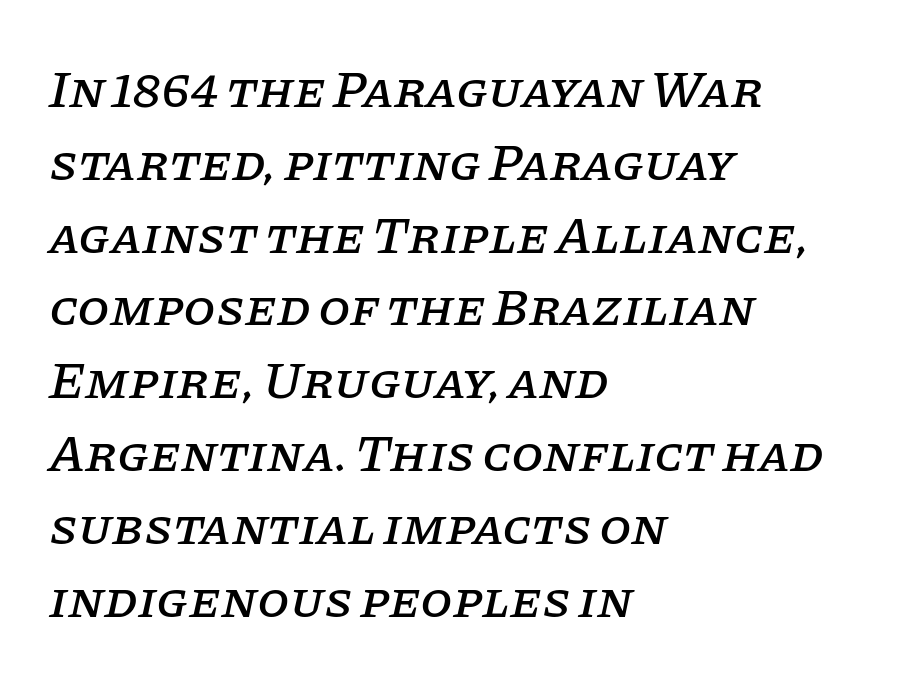
{"serif": "yes", "italic": "yes", "lean": "right", "slant_degrees": 11, "width": "normal", "stroke_contrast": "low", "x_height": "large", "monospaced": "no", "underline": "no", "align": "left", "line_spacing": "normal", "line_spacing_ratio": 1.4, "letter_spacing": "normal", "letter_spacing_em": 0.0, "glyph_px": 52}
